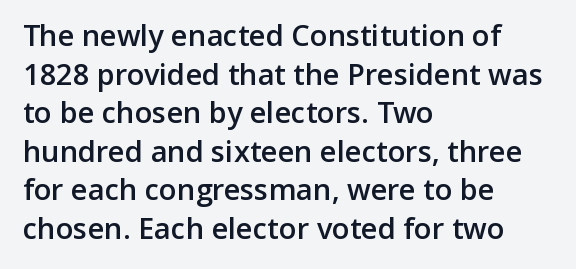
{"serif": "no", "italic": "no", "bold": "semi", "weight": "semibold", "width": "normal", "stroke_contrast": "low", "x_height": "medium", "monospaced": "no", "underline": "no", "align": "left", "line_spacing": "normal", "line_spacing_ratio": 1.33, "letter_spacing": "normal", "letter_spacing_em": 0.0, "glyph_px": 29}
